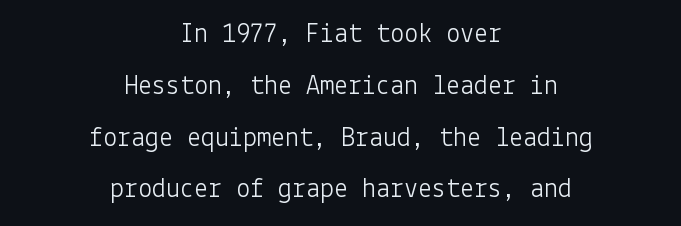
Q: Is the text bold? A: No.
Q: Is the text italic (slanted)? A: No, it is upright.
Q: Is the typeface a serif or a sans-serif typeface? A: Sans-serif.
Q: Is the text underlined? A: No.
Q: How is the paragraph aligned? A: Centered.
Q: Is the spacing between letters normal or unusually wide? A: Normal.
Q: Width (condensed, normal, or wide)? A: Normal.
Q: Stroke contrast? A: Low.
Q: x-height? A: Medium.
